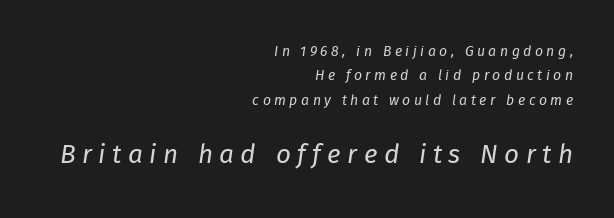
The image shows 26 px text type, italic (leaning right); set right-aligned, line spacing 1.75x, unusually wide letter spacing (+0.25 em), not underlined; the second (bottom) block is 1.86x larger.
